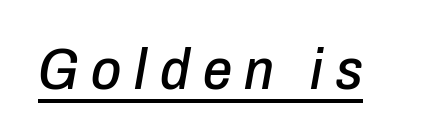
The image shows 58 px condensed type, italic (leaning right); set unusually wide letter spacing (+0.22 em), underlined; low stroke contrast and a medium x-height.
